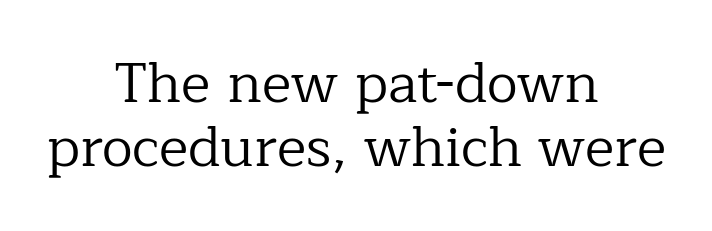
Does the copy run flush right? No — it is centered line by line. Compared with typical paragraphs, the rows here are closer together. The specimen omits any rule beneath the text block's lines. Is there any slant? The stems are plumb. Character widths vary here, with narrow letters taking less room than wide ones.
